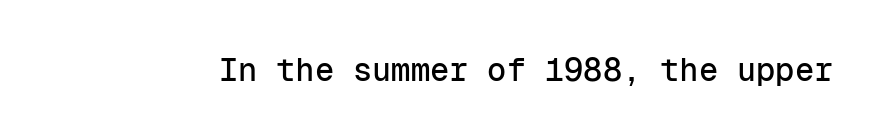
The face used here is rendered with its standard letterfit. Notice how the stems are strictly vertical — no italics here. Grotesque or geometric, the face here clearly has no serifs. The space directly below the letters is spotless.
